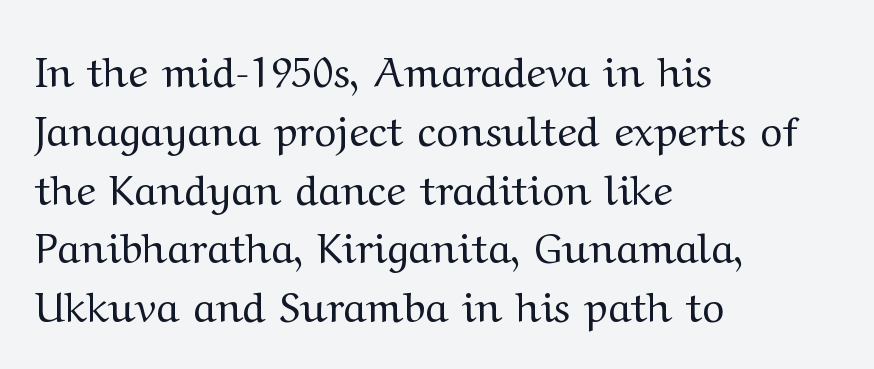
The image shows 42 px regular-weight, wide serif type, upright; set left-aligned, normal line spacing (1.4x), normal letter spacing, not underlined; medium stroke contrast and a medium x-height.
